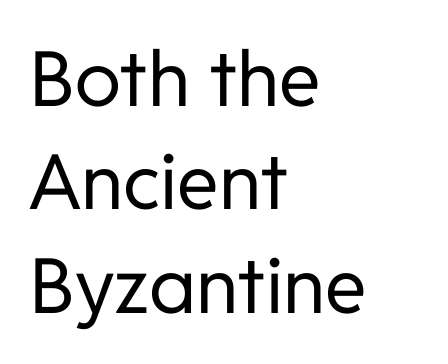
Interline gaps are of average width in this sample. The rendering anchors every line to the left-hand side. Proportional: the letters do not fall into vertical columns. This rendering leaves character spacing at its baseline value. Any mark beneath the type? The region is blank. Stem width sits at or under what a default text font uses.
